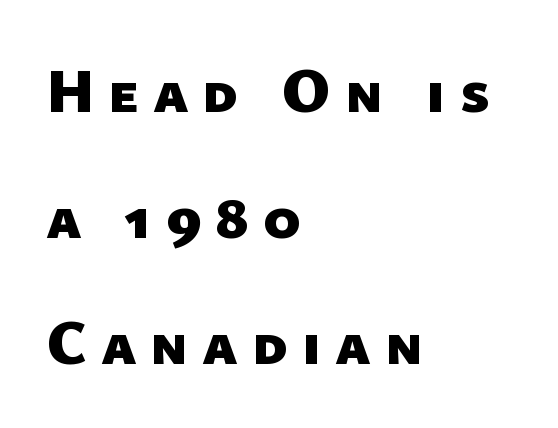
{"serif": "no", "bold": "yes", "weight": "heavy", "width": "normal", "stroke_contrast": "low", "x_height": "medium", "monospaced": "no", "underline": "no", "align": "left", "line_spacing": "loose", "line_spacing_ratio": 2.03, "letter_spacing": "wide", "letter_spacing_em": 0.22, "glyph_px": 62}
